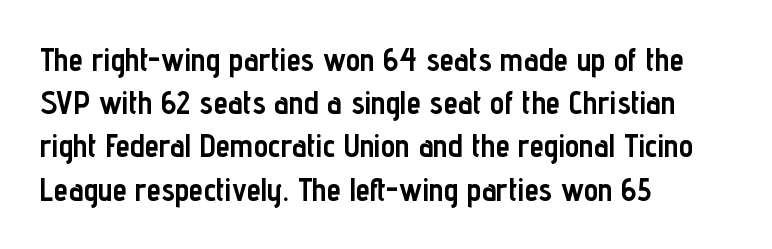
The image shows 32 px semibold, condensed sans-serif type, upright; set left-aligned, normal line spacing (1.35x), normal letter spacing, not underlined; low stroke contrast and a medium x-height.
